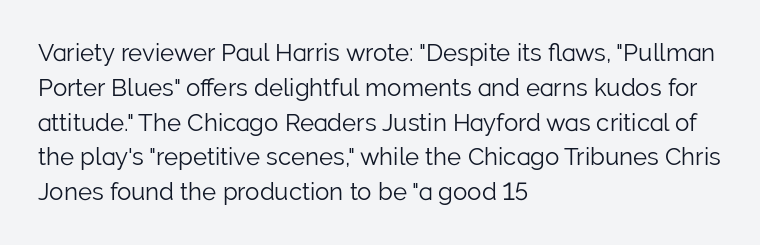
Summary of weight: not heavy and not bold. The passage shown stacks its lines at a standard gap. Upright lettering throughout. Tracking value appears to be zero — textbook default spacing.
